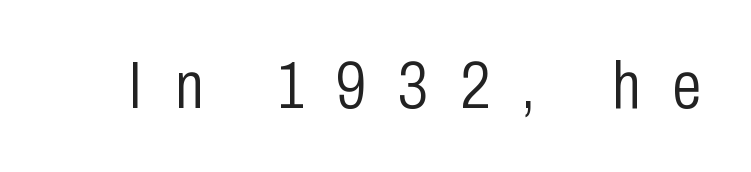
{"serif": "no", "italic": "no", "bold": "no", "weight": "light", "width": "condensed", "stroke_contrast": "low", "x_height": "medium", "monospaced": "no", "underline": "no", "letter_spacing": "wide", "letter_spacing_em": 0.49, "glyph_px": 66}
